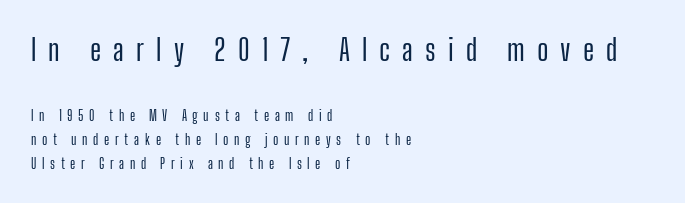
Words float on clear page, feet unadorned. Look at the glyph heights: the upper group is clearly the bigger setting. Check where the strokes stop: nothing finishes them off — pure sans. Designer's note — italics off, roman on. Which margin do the lines hug? The left one — the right edge is uneven.
